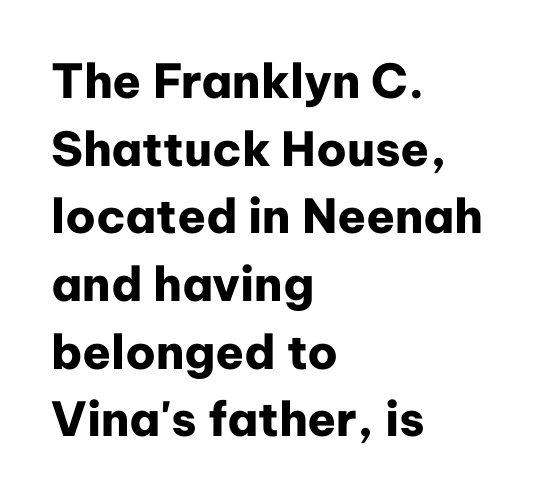
Q: Is the text bold? A: Yes.
Q: Is the text italic (slanted)? A: No, it is upright.
Q: Is the typeface a serif or a sans-serif typeface? A: Sans-serif.
Q: Is the text underlined? A: No.
Q: How is the paragraph aligned? A: Left-aligned.
Q: Is the spacing between letters normal or unusually wide? A: Normal.
Q: Is the spacing between lines tight, normal or loose? A: Normal.
Q: Width (condensed, normal, or wide)? A: Normal.
Q: Stroke contrast? A: Low.
Q: x-height? A: Medium.
Q: Monospaced? A: No.
